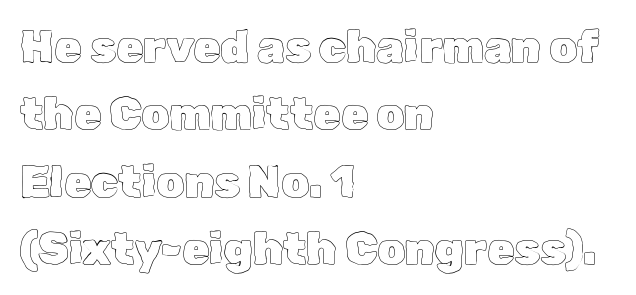
The font's upright variant was chosen for this text. The gaps between neighbouring characters are ordinary and unremarkable. Short and long lines alike share a common starting point at left. Letters rest on an invisible, unmarked baseline.
